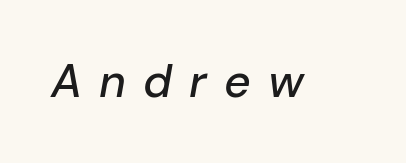
Q: Is the text italic (slanted)? A: Yes, it leans right by about 10 degrees.
Q: Is the text underlined? A: No.
Q: Is the spacing between letters normal or unusually wide? A: Unusually wide.
Q: Width (condensed, normal, or wide)? A: Normal.
Q: Stroke contrast? A: Low.
Q: x-height? A: Medium.
Q: Monospaced? A: No.
